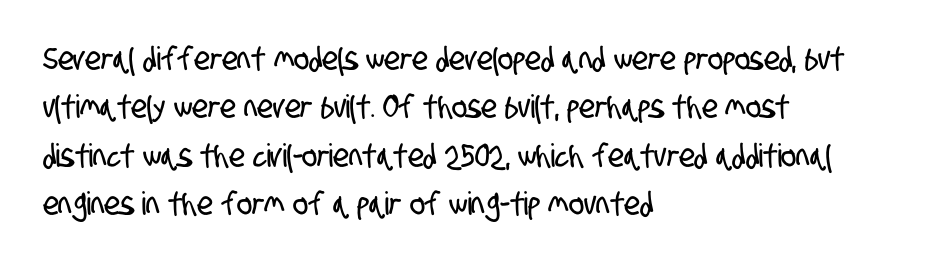
Q: Is the typeface a serif or a sans-serif typeface? A: Sans-serif.
Q: Is the text underlined? A: No.
Q: How is the paragraph aligned? A: Left-aligned.
Q: Is the spacing between letters normal or unusually wide? A: Normal.
Q: Is the spacing between lines tight, normal or loose? A: Normal.
Q: Width (condensed, normal, or wide)? A: Condensed.
Q: Stroke contrast? A: Low.
Q: x-height? A: Large.
Q: Monospaced? A: No.
